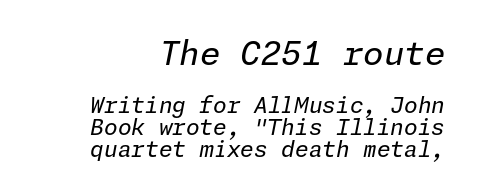
Q: Is the text bold? A: No.
Q: Is the text italic (slanted)? A: Yes, it leans right by about 11 degrees.
Q: Is the text underlined? A: No.
Q: Is the spacing between letters normal or unusually wide? A: Normal.
Q: Is the spacing between lines tight, normal or loose? A: Tight.
Q: Which block of text is set in a larger size, the first (top) or the second (bottom)? A: The first (top) one.
Q: Width (condensed, normal, or wide)? A: Normal.
Q: Stroke contrast? A: Low.
Q: x-height? A: Medium.
